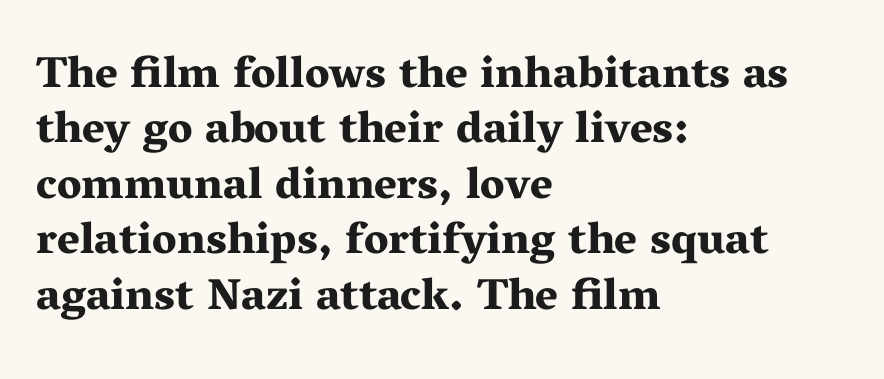
Q: Is the text bold? A: Yes.
Q: Is the text italic (slanted)? A: No, it is upright.
Q: Is the typeface a serif or a sans-serif typeface? A: Serif.
Q: Is the text underlined? A: No.
Q: How is the paragraph aligned? A: Left-aligned.
Q: Is the spacing between letters normal or unusually wide? A: Normal.
Q: Is the spacing between lines tight, normal or loose? A: Normal.
Q: Width (condensed, normal, or wide)? A: Wide.
Q: Stroke contrast? A: Medium.
Q: x-height? A: Medium.
Q: Monospaced? A: No.
